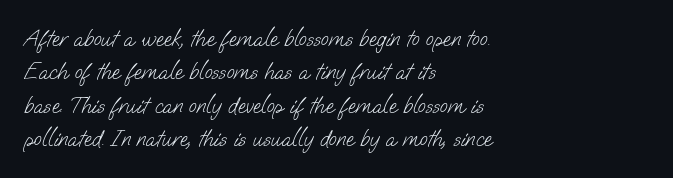
The image shows 23 px text type; set left-aligned, normal line spacing (1.45x), normal letter spacing, not underlined.
